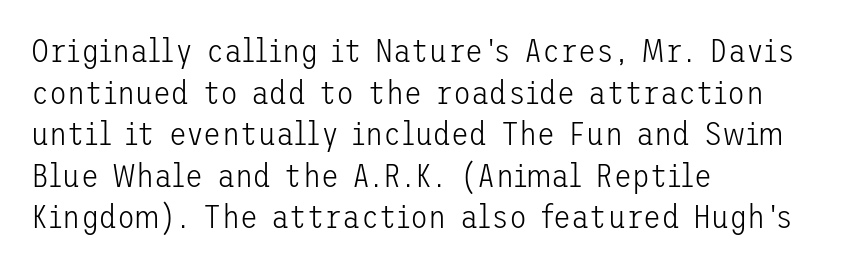
Q: Is the text bold? A: No.
Q: Is the text italic (slanted)? A: No, it is upright.
Q: Is the typeface a serif or a sans-serif typeface? A: Sans-serif.
Q: Is the text underlined? A: No.
Q: How is the paragraph aligned? A: Left-aligned.
Q: Is the spacing between letters normal or unusually wide? A: Normal.
Q: Is the spacing between lines tight, normal or loose? A: Normal.
Q: Width (condensed, normal, or wide)? A: Normal.
Q: Stroke contrast? A: Low.
Q: x-height? A: Medium.
